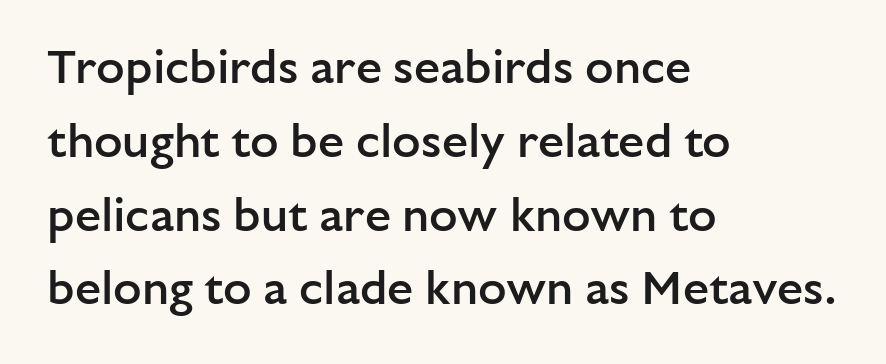
The strip under each line holds only bare page. The typesetter chose a ragged-right arrangement here. Think of a printed novel: that variable character pitch is what you see here. Italic? Not at all — the glyphs are vertical. Students, observe: this is what conventionally led text looks like. Each glyph is drawn with semibold strokes, heavier than normal yet not fully bold.
